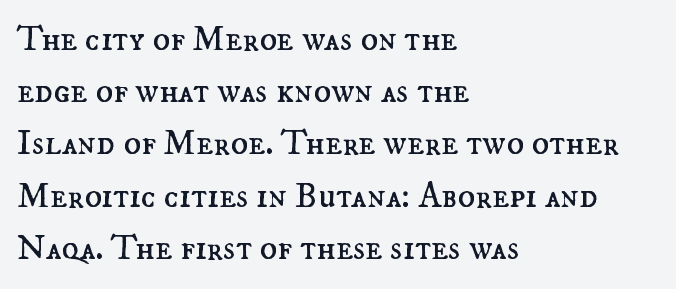
{"italic": "no", "bold": "no", "weight": "regular", "width": "normal", "stroke_contrast": "medium", "x_height": "small", "monospaced": "no", "underline": "no", "align": "left", "line_spacing": "normal", "line_spacing_ratio": 1.45, "letter_spacing": "normal", "letter_spacing_em": 0.0, "glyph_px": 36}
